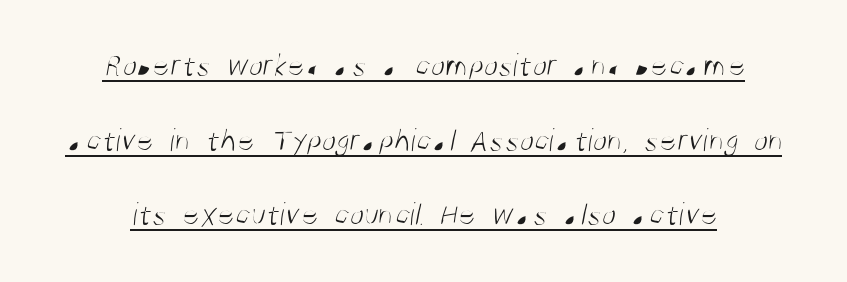
{"serif": "no", "bold": "no", "weight": "light", "width": "condensed", "stroke_contrast": "medium", "x_height": "large", "monospaced": "no", "underline": "yes", "line_spacing": "loose", "line_spacing_ratio": 2.26, "letter_spacing": "normal", "letter_spacing_em": 0.0, "glyph_px": 33}
